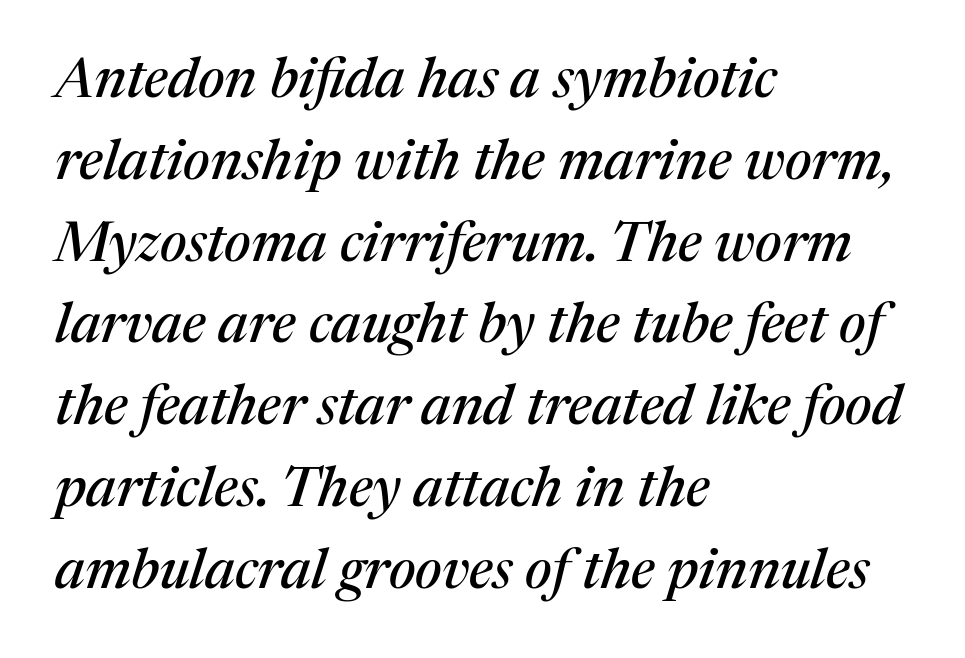
The image shows 56 px serif type, italic (leaning right); set left-aligned, normal line spacing (1.46x), normal letter spacing, not underlined; medium stroke contrast and a medium x-height.
